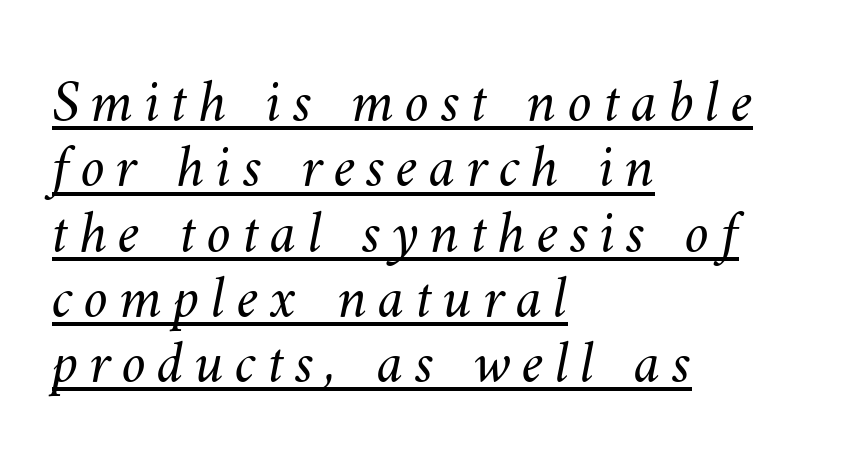
{"bold": "no", "weight": "light", "width": "normal", "stroke_contrast": "medium", "x_height": "small", "monospaced": "no", "underline": "yes", "align": "left", "line_spacing": "tight", "line_spacing_ratio": 1.07, "glyph_px": 61}
